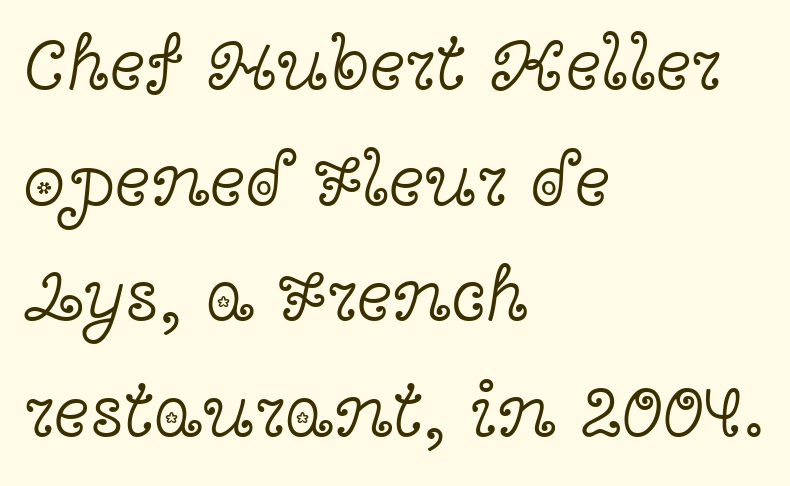
The image shows 76 px light, wide serif type, upright; set left-aligned, normal line spacing (1.52x), normal letter spacing, not underlined; a medium x-height.
